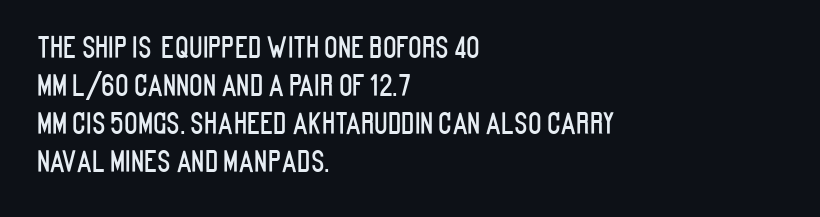
The image shows 28 px condensed sans-serif type, upright; set left-aligned, normal line spacing (1.36x), normal letter spacing, not underlined; low stroke contrast and a large x-height.
